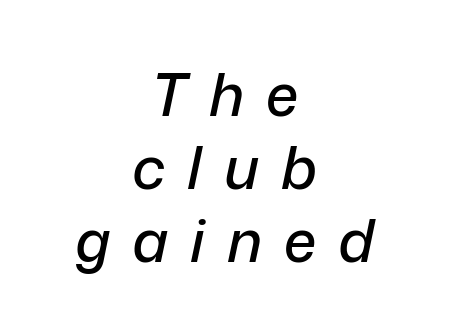
You could not count columns in this text — the font is proportionally spaced. Only glyphs here, with clear space below each row. A typesetter would call this heavily tracked-out type. Short and long lines alike share a common midpoint. The passage shown leans; its letterforms are oblique.
